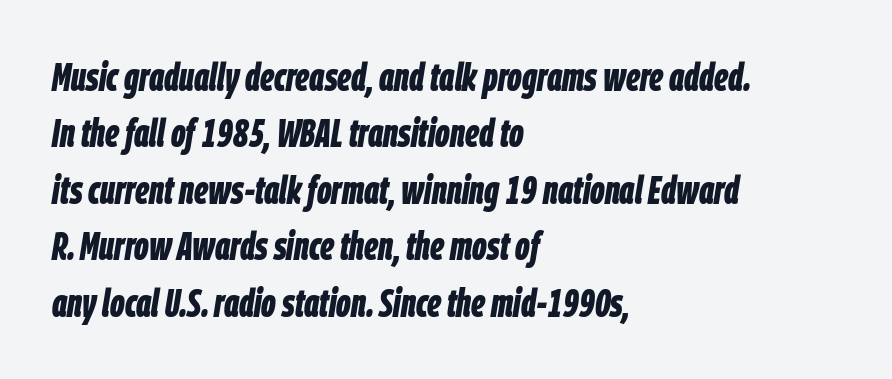
{"italic": "yes", "lean": "right", "slant_degrees": 9, "bold": "yes", "weight": "bold", "width": "condensed", "stroke_contrast": "low", "x_height": "large", "monospaced": "no", "underline": "no", "align": "left", "line_spacing": "normal", "line_spacing_ratio": 1.41, "letter_spacing": "normal", "letter_spacing_em": 0.0, "glyph_px": 40}
